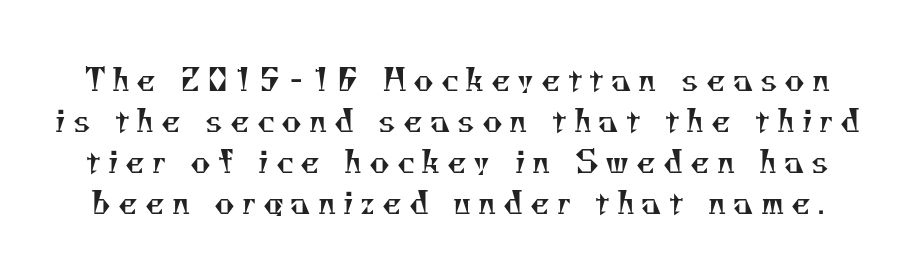
The image shows 31 px regular-weight serif type; set normal line spacing (1.32x), unusually wide letter spacing (+0.22 em), not underlined; medium stroke contrast and a small x-height.
